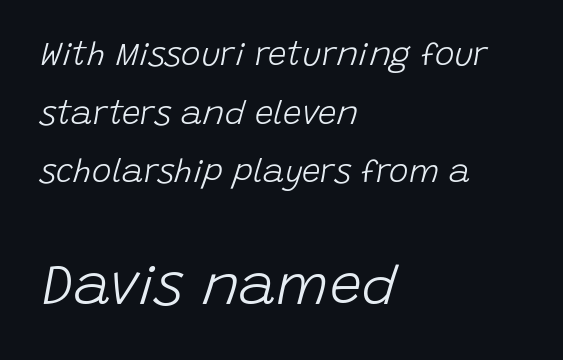
{"italic": "yes", "lean": "right", "slant_degrees": 15, "bold": "no", "weight": "light", "width": "normal", "stroke_contrast": "low", "x_height": "large", "monospaced": "no", "underline": "no", "align": "left", "line_spacing_ratio": 1.78, "letter_spacing": "normal", "letter_spacing_em": 0.0, "larger_block": "second", "size_ratio": 1.73, "glyph_px": 57}
